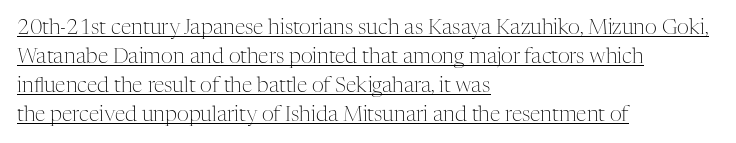
The image shows 21 px text type, upright; set left-aligned, normal line spacing (1.38x), normal letter spacing, underlined.
